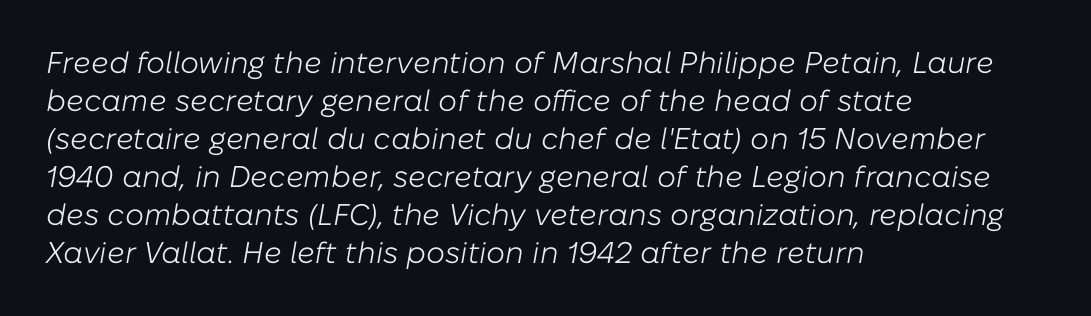
{"italic": "yes", "lean": "right", "slant_degrees": 10, "bold": "no", "weight": "light", "width": "normal", "stroke_contrast": "low", "x_height": "medium", "monospaced": "no", "underline": "no", "align": "left", "line_spacing": "normal", "line_spacing_ratio": 1.27, "letter_spacing": "normal", "letter_spacing_em": 0.0, "glyph_px": 30}
